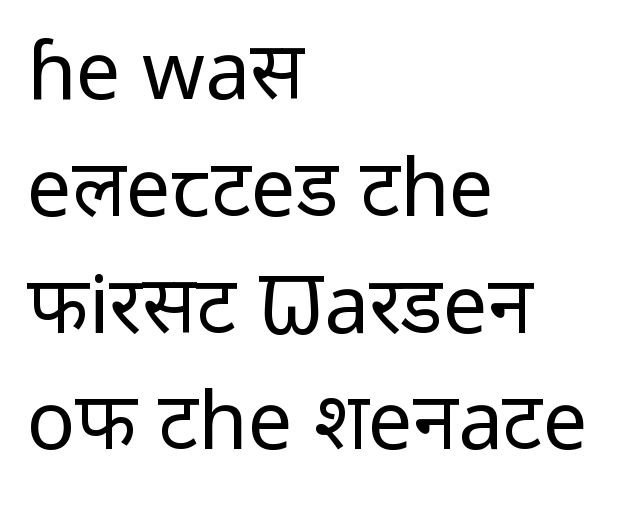
Proportional: the letters do not fall into vertical columns. Inter-character spacing is left at the font's built-in metrics. Ink coverage per letter is moderate at most. The passage shown is not underscored anywhere. Nothing sits at the stroke ends, so this counts as sans-serif.
